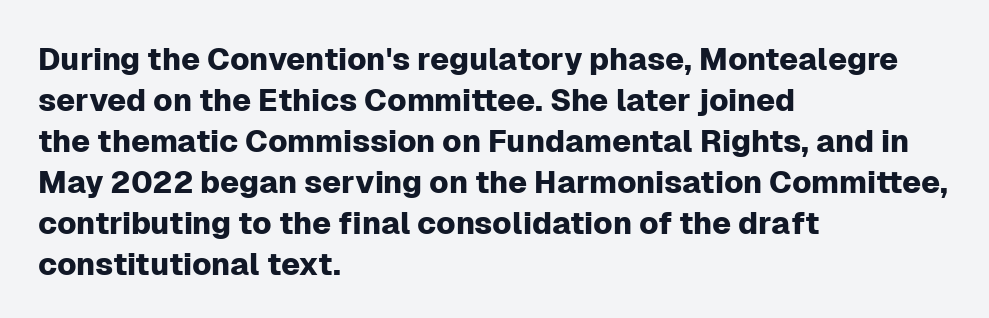
{"serif": "no", "italic": "no", "width": "normal", "stroke_contrast": "low", "x_height": "medium", "monospaced": "no", "underline": "no", "align": "left", "line_spacing": "normal", "line_spacing_ratio": 1.32, "letter_spacing": "normal", "letter_spacing_em": 0.0, "glyph_px": 31}
